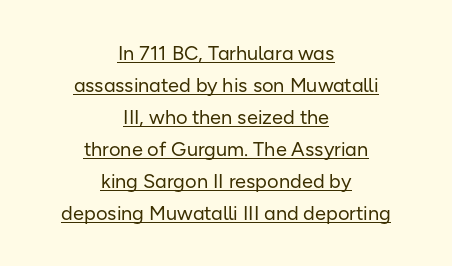
The paragraph has two soft edges and a firm central axis. Leading matches the norm, producing a regular column. Stroke mass is kept to a normal reading level or below. How are the letters spaced? Ordinarily, with no added tracking.
